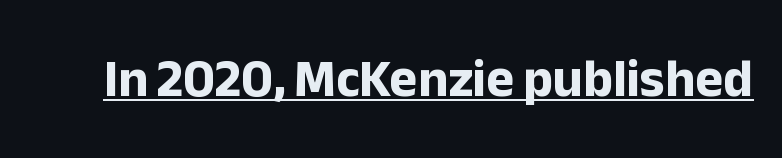
The image shows 53 px bold sans-serif type, upright; set normal letter spacing, underlined; low stroke contrast and a medium x-height.
